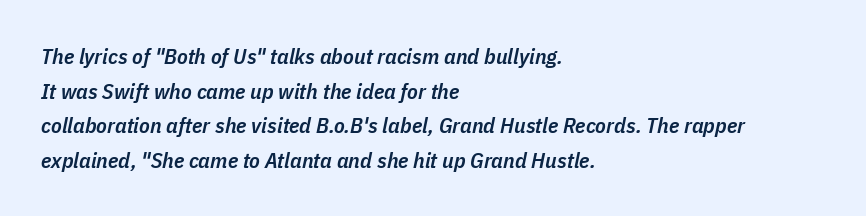
Q: Is the text bold? A: Semi-bold.
Q: Is the text italic (slanted)? A: Yes, it leans right by about 11 degrees.
Q: Is the text underlined? A: No.
Q: How is the paragraph aligned? A: Left-aligned.
Q: Is the spacing between letters normal or unusually wide? A: Normal.
Q: Is the spacing between lines tight, normal or loose? A: Normal.
